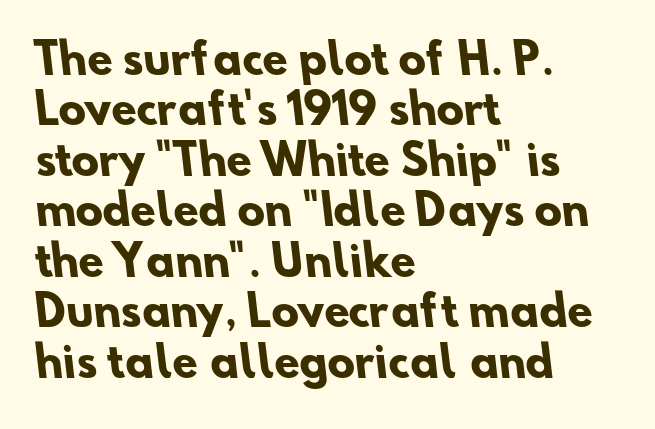
Q: Is the text bold? A: Yes.
Q: Is the typeface a serif or a sans-serif typeface? A: Sans-serif.
Q: Is the text underlined? A: No.
Q: How is the paragraph aligned? A: Left-aligned.
Q: Is the spacing between letters normal or unusually wide? A: Normal.
Q: Width (condensed, normal, or wide)? A: Normal.
Q: Stroke contrast? A: Low.
Q: x-height? A: Small.
Q: Monospaced? A: No.
